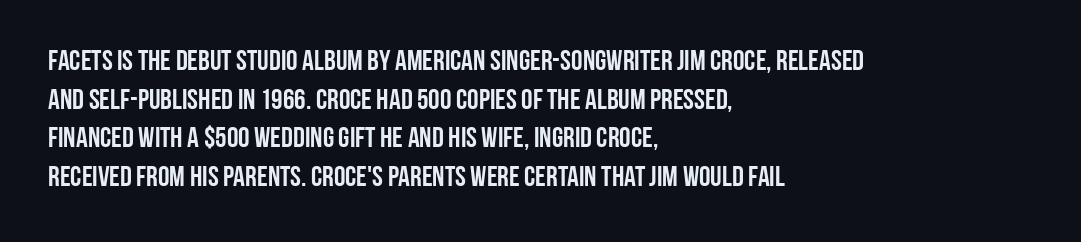
Q: Is the text italic (slanted)? A: No, it is upright.
Q: Is the typeface a serif or a sans-serif typeface? A: Sans-serif.
Q: Is the text underlined? A: No.
Q: How is the paragraph aligned? A: Left-aligned.
Q: Is the spacing between letters normal or unusually wide? A: Normal.
Q: Is the spacing between lines tight, normal or loose? A: Normal.
Q: Width (condensed, normal, or wide)? A: Condensed.
Q: Stroke contrast? A: Low.
Q: x-height? A: Large.
Q: Monospaced? A: No.
